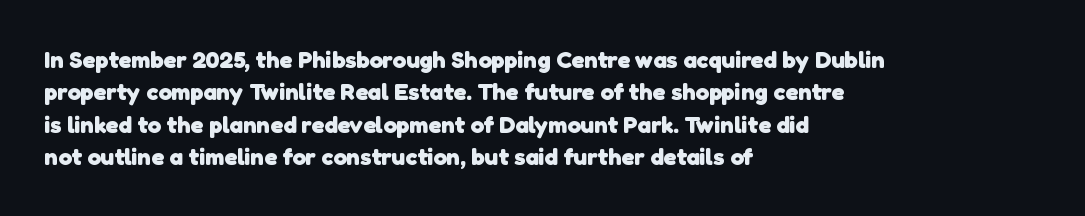
The image shows 24 px bold type; set left-aligned, normal line spacing (1.35x), normal letter spacing, not underlined.
